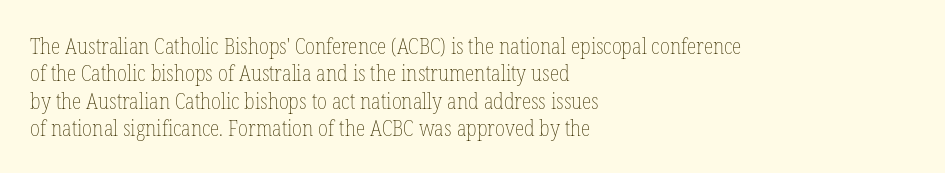
The image shows 22 px text type, upright; set left-aligned, line spacing 1.24x, normal letter spacing, not underlined.
